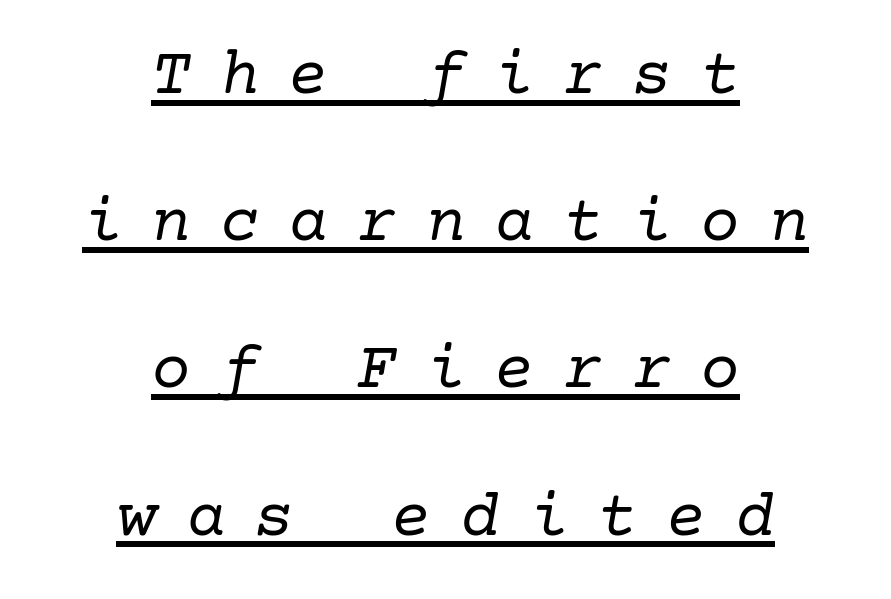
The image shows 66 px regular-weight serif type, italic (leaning right); set centered, loose line spacing (2.23x), unusually wide letter spacing (+0.44 em), underlined; low stroke contrast and a medium x-height.
